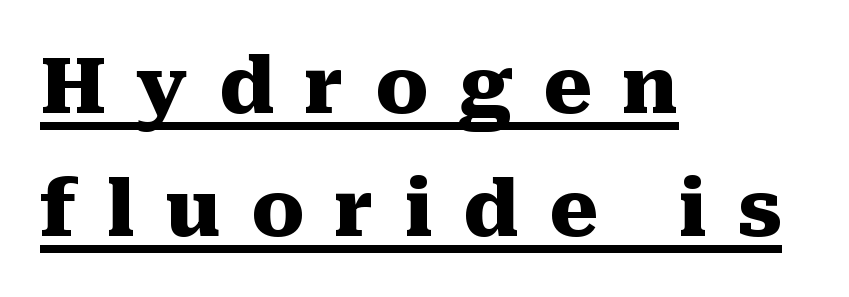
The image shows 78 px heavy serif type, upright; set left-aligned, normal line spacing (1.58x), unusually wide letter spacing (+0.39 em), underlined; medium stroke contrast and a medium x-height.
